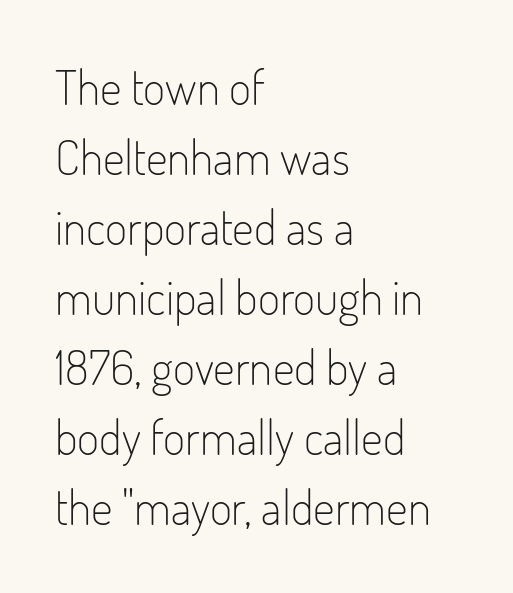
The image shows 48 px light, condensed sans-serif type, upright; set left-aligned, normal line spacing (1.46x), normal letter spacing, not underlined; low stroke contrast and a small x-height.
